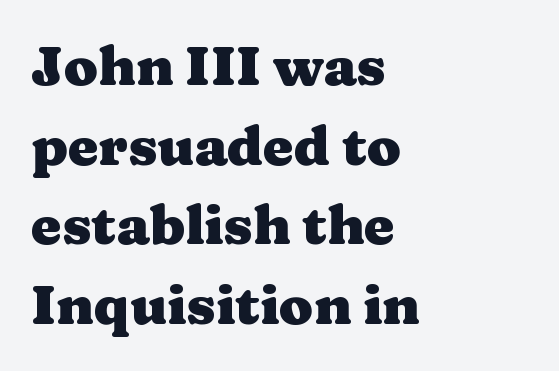
The image shows 55 px heavy, wide serif type, upright; set left-aligned, normal line spacing (1.45x), normal letter spacing, not underlined; medium stroke contrast and a medium x-height.
